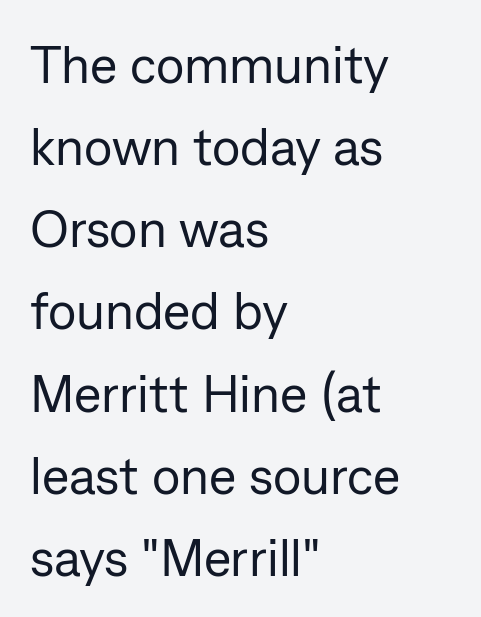
The image shows 52 px regular-weight sans-serif type, upright; set left-aligned, normal line spacing (1.58x), normal letter spacing, not underlined; low stroke contrast and a medium x-height.
